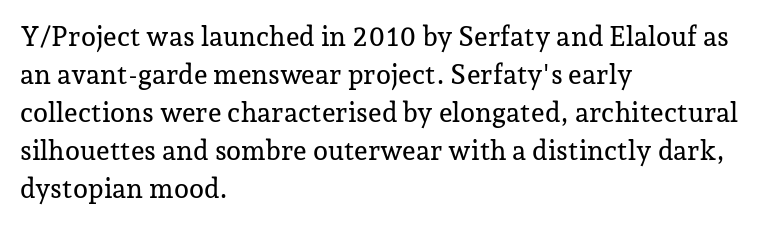
{"italic": "no", "underline": "no", "align": "left", "line_spacing": "normal", "line_spacing_ratio": 1.41, "letter_spacing": "normal", "letter_spacing_em": 0.0, "glyph_px": 27}
